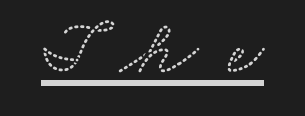
Q: Is the typeface a serif or a sans-serif typeface? A: Serif.
Q: Is the text underlined? A: Yes.
Q: Is the spacing between letters normal or unusually wide? A: Unusually wide.
Q: Width (condensed, normal, or wide)? A: Wide.
Q: Stroke contrast? A: Low.
Q: x-height? A: Small.
Q: Monospaced? A: No.
